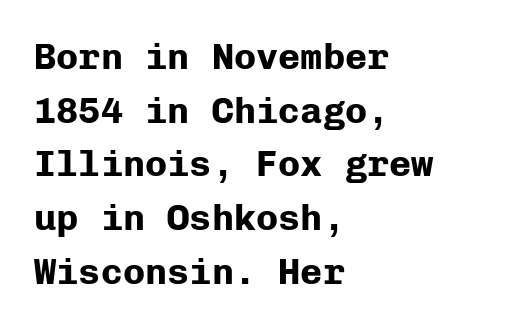
Q: Is the text bold? A: Yes.
Q: Is the text italic (slanted)? A: No, it is upright.
Q: Is the typeface a serif or a sans-serif typeface? A: Sans-serif.
Q: Is the text underlined? A: No.
Q: How is the paragraph aligned? A: Left-aligned.
Q: Is the spacing between letters normal or unusually wide? A: Normal.
Q: Is the spacing between lines tight, normal or loose? A: Normal.
Q: Width (condensed, normal, or wide)? A: Normal.
Q: Stroke contrast? A: Low.
Q: x-height? A: Medium.
Q: Monospaced? A: Yes.
